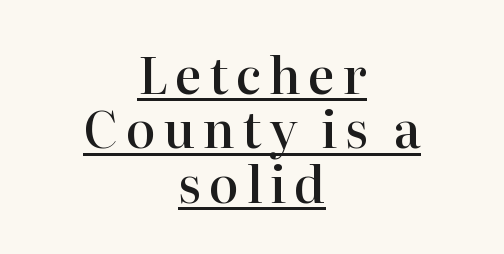
{"serif": "yes", "italic": "no", "bold": "semi", "weight": "semibold", "width": "normal", "stroke_contrast": "high", "x_height": "medium", "monospaced": "no", "underline": "yes", "align": "center", "line_spacing": "tight", "line_spacing_ratio": 1.09, "glyph_px": 50}
